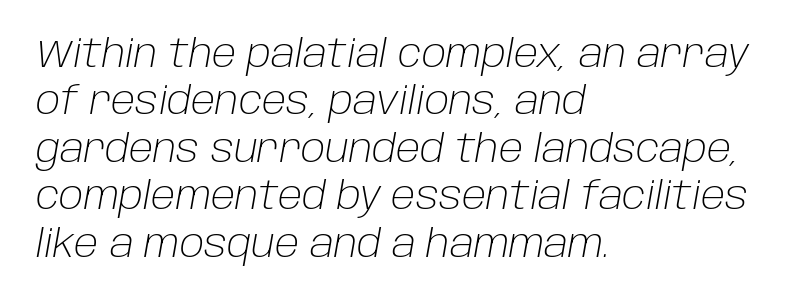
Q: Is the text bold? A: No.
Q: Is the text italic (slanted)? A: Yes, it leans right by about 10 degrees.
Q: Is the text underlined? A: No.
Q: How is the paragraph aligned? A: Left-aligned.
Q: Is the spacing between letters normal or unusually wide? A: Normal.
Q: Is the spacing between lines tight, normal or loose? A: Normal.
Q: Width (condensed, normal, or wide)? A: Normal.
Q: Stroke contrast? A: Low.
Q: x-height? A: Large.
Q: Monospaced? A: No.
